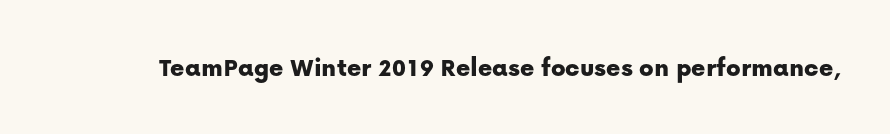
{"italic": "no", "underline": "no", "letter_spacing": "normal", "letter_spacing_em": 0.0, "glyph_px": 27}
